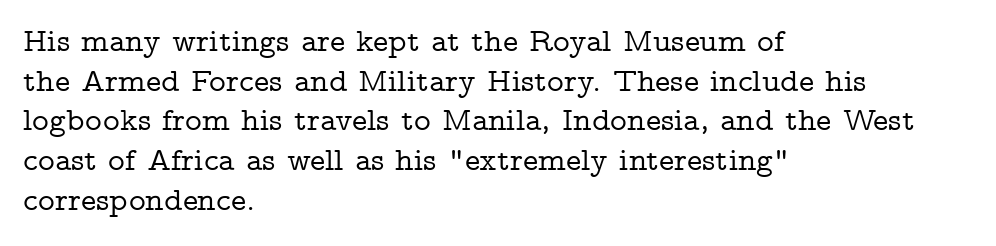
{"serif": "yes", "italic": "no", "width": "wide", "stroke_contrast": "low", "x_height": "medium", "monospaced": "no", "underline": "no", "align": "left", "line_spacing_ratio": 1.24, "letter_spacing": "normal", "letter_spacing_em": 0.0, "glyph_px": 32}
